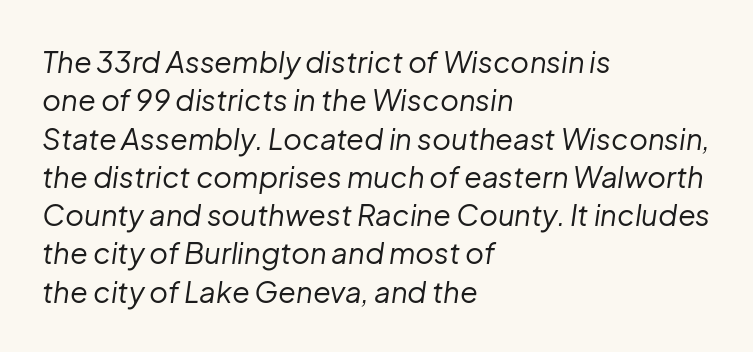
The image shows 29 px regular-weight type, italic (leaning right); set left-aligned, normal line spacing (1.32x), normal letter spacing, not underlined; low stroke contrast and a medium x-height.
